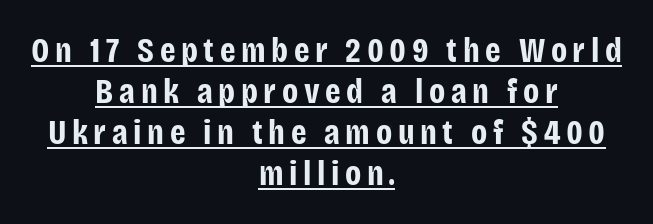
The image shows 35 px bold, condensed sans-serif type, upright; set centered, line spacing 1.17x, underlined; low stroke contrast and a large x-height.
